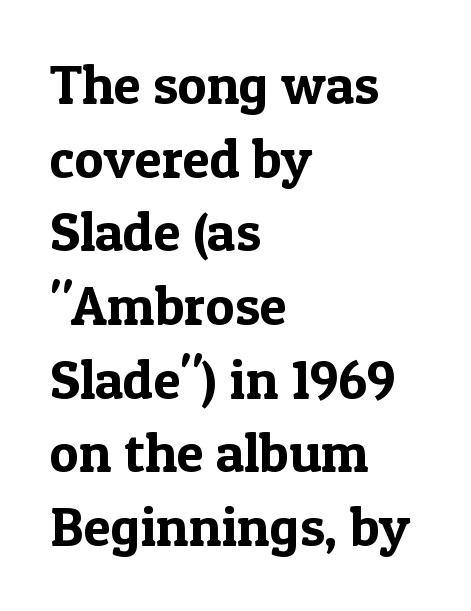
Q: Is the text italic (slanted)? A: No, it is upright.
Q: Is the typeface a serif or a sans-serif typeface? A: Serif.
Q: Is the text underlined? A: No.
Q: How is the paragraph aligned? A: Left-aligned.
Q: Is the spacing between letters normal or unusually wide? A: Normal.
Q: Is the spacing between lines tight, normal or loose? A: Normal.
Q: Width (condensed, normal, or wide)? A: Normal.
Q: x-height? A: Medium.
Q: Monospaced? A: No.
